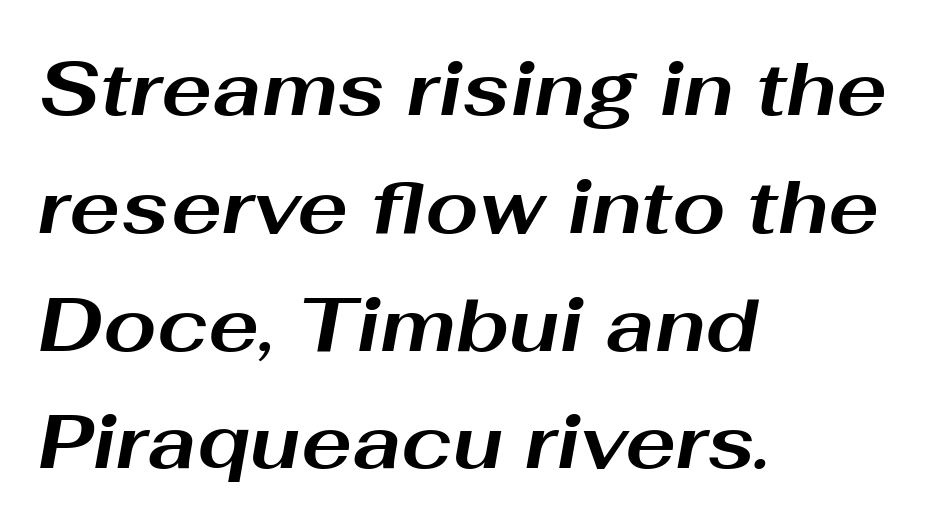
Q: Is the text bold? A: Yes.
Q: Is the text italic (slanted)? A: Yes, it leans right by about 10 degrees.
Q: Is the text underlined? A: No.
Q: How is the paragraph aligned? A: Left-aligned.
Q: Is the spacing between letters normal or unusually wide? A: Normal.
Q: Is the spacing between lines tight, normal or loose? A: Normal.
Q: Width (condensed, normal, or wide)? A: Wide.
Q: Stroke contrast? A: Medium.
Q: x-height? A: Medium.
Q: Monospaced? A: No.
